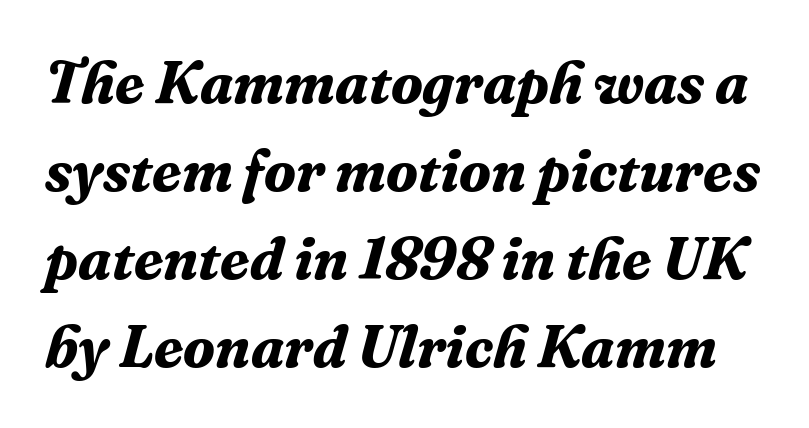
In terms of letterform style, serifs are clearly present. Words float on clear page, feet unadorned. You'd pick this weight for a headline — it's a proper bold. The line texture is even and compact thanks to regular tracking.
